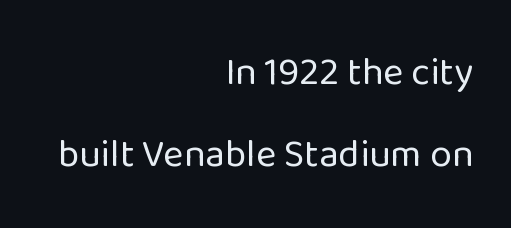
The face used here is proportionally spaced, like ordinary book or web type. Each line ends at the same right margin while the left side varies. Each row of text sits above clean, open space. Compared with a typical body face, this is equally light or lighter still. The block of text is sparse from top to bottom, with ample space between rows. Every character sits straight up, as roman type does.
